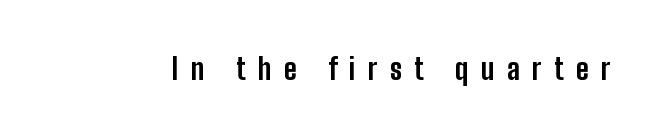
Q: Is the text bold? A: Yes.
Q: Is the text italic (slanted)? A: No, it is upright.
Q: Is the typeface a serif or a sans-serif typeface? A: Sans-serif.
Q: Is the text underlined? A: No.
Q: Is the spacing between letters normal or unusually wide? A: Unusually wide.
Q: Width (condensed, normal, or wide)? A: Condensed.
Q: Stroke contrast? A: Low.
Q: x-height? A: Medium.
Q: Monospaced? A: No.
